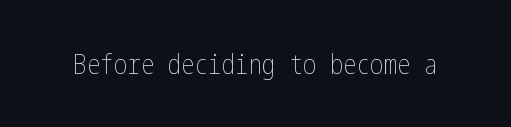
{"italic": "no", "bold": "no", "underline": "no", "letter_spacing": "normal", "letter_spacing_em": 0.0, "glyph_px": 27}
